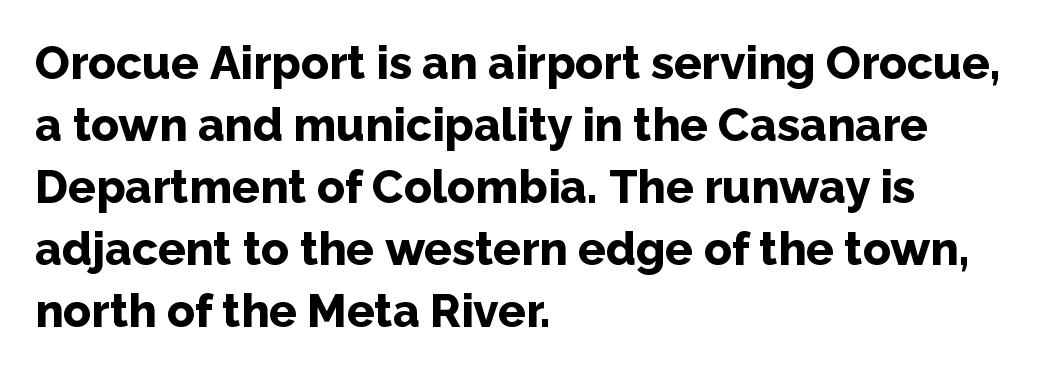
The image shows 46 px bold sans-serif type, upright; set left-aligned, normal line spacing (1.35x), normal letter spacing, not underlined; low stroke contrast and a medium x-height.
